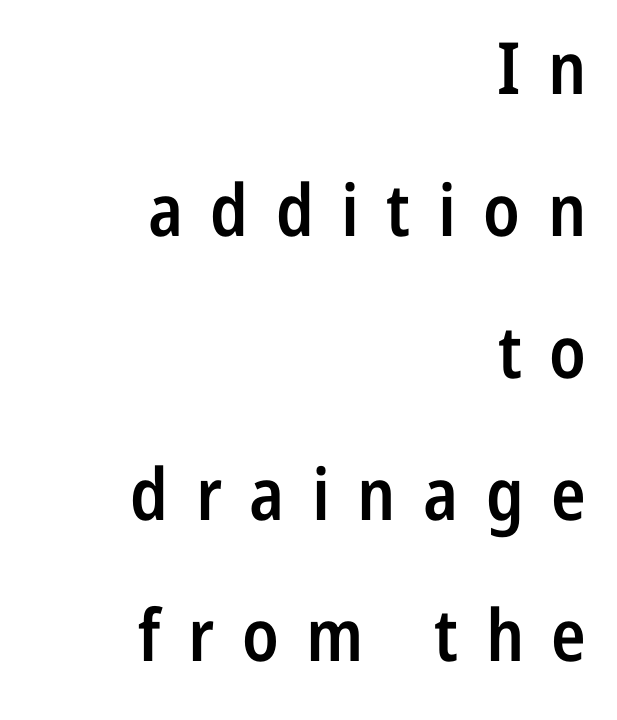
The image shows 72 px semibold, condensed sans-serif type, upright; set right-aligned, loose line spacing (1.97x), unusually wide letter spacing (+0.38 em), not underlined; low stroke contrast and a medium x-height.
